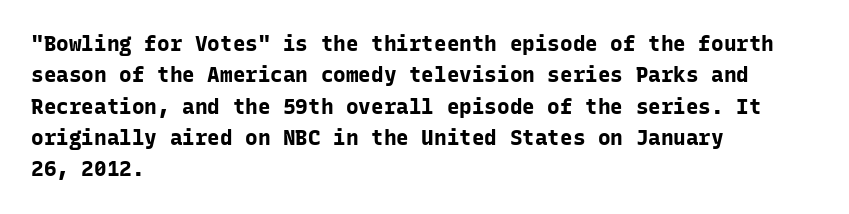
The passage shown is emphatically bold. The specimen reads as upright at a glance. Alignment: flush left. What stands out about the letter spacing? Nothing — it is the standard amount. The block of text has a typical density, with ordinary space between rows. The words here are not underlined.
